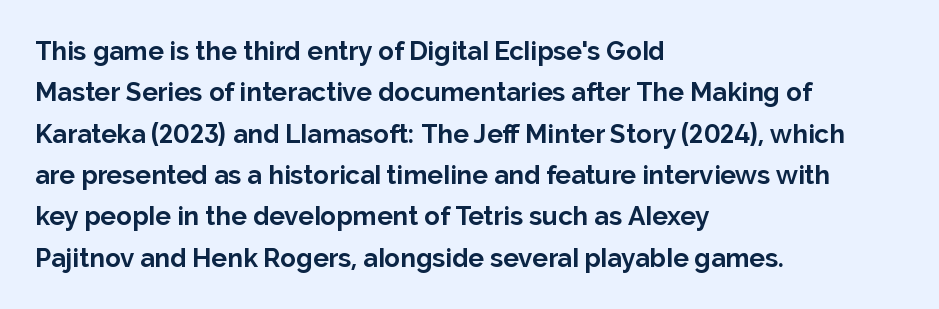
Q: Is the text bold? A: Yes.
Q: Is the text italic (slanted)? A: No, it is upright.
Q: Is the text underlined? A: No.
Q: How is the paragraph aligned? A: Left-aligned.
Q: Is the spacing between letters normal or unusually wide? A: Normal.
Q: Is the spacing between lines tight, normal or loose? A: Normal.
